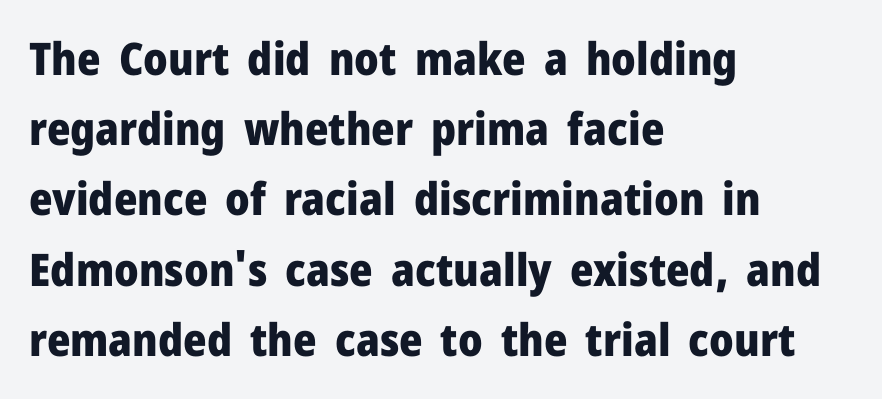
Q: Is the text bold? A: Yes.
Q: Is the text italic (slanted)? A: No, it is upright.
Q: Is the typeface a serif or a sans-serif typeface? A: Sans-serif.
Q: Is the text underlined? A: No.
Q: How is the paragraph aligned? A: Left-aligned.
Q: Is the spacing between letters normal or unusually wide? A: Normal.
Q: Is the spacing between lines tight, normal or loose? A: Normal.
Q: Width (condensed, normal, or wide)? A: Normal.
Q: Stroke contrast? A: Low.
Q: x-height? A: Medium.
Q: Monospaced? A: No.
